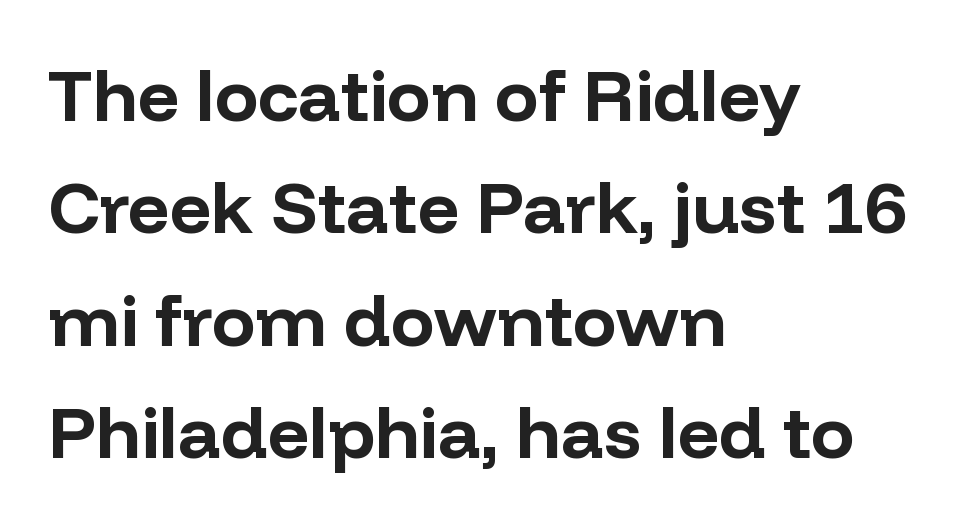
The image shows 73 px bold sans-serif type, upright; set left-aligned, normal line spacing (1.54x), normal letter spacing, not underlined; low stroke contrast and a medium x-height.
